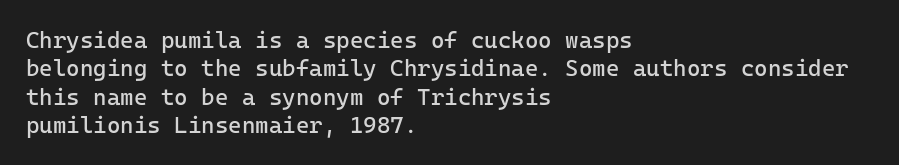
Q: Is the text bold? A: No.
Q: Is the text italic (slanted)? A: No, it is upright.
Q: Is the text underlined? A: No.
Q: How is the paragraph aligned? A: Left-aligned.
Q: Is the spacing between letters normal or unusually wide? A: Normal.
